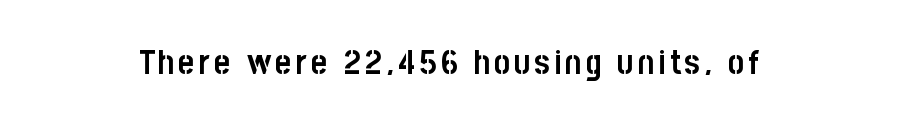
Quick note: not italic, upright. This sample has the flowing, uneven cadence of proportional lettering. Letters rest on an invisible, unmarked baseline. Heavy-handed strokes throughout: this text is bold. Regarding serifs, this sample does without them.
